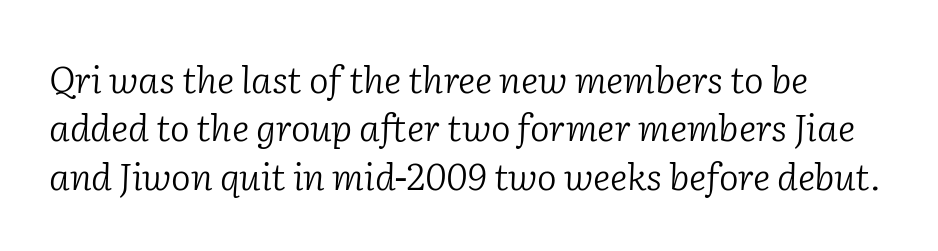
The image shows 37 px light serif type, italic (leaning right); set normal line spacing (1.31x), normal letter spacing, not underlined; low stroke contrast and a medium x-height.
